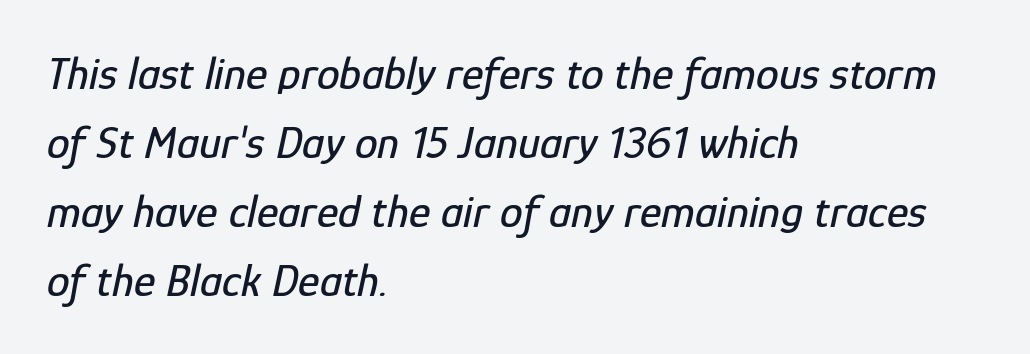
{"italic": "yes", "lean": "right", "slant_degrees": 12, "width": "condensed", "stroke_contrast": "low", "x_height": "medium", "monospaced": "no", "underline": "no", "align": "left", "line_spacing": "normal", "line_spacing_ratio": 1.5, "letter_spacing": "normal", "letter_spacing_em": 0.0, "glyph_px": 46}
